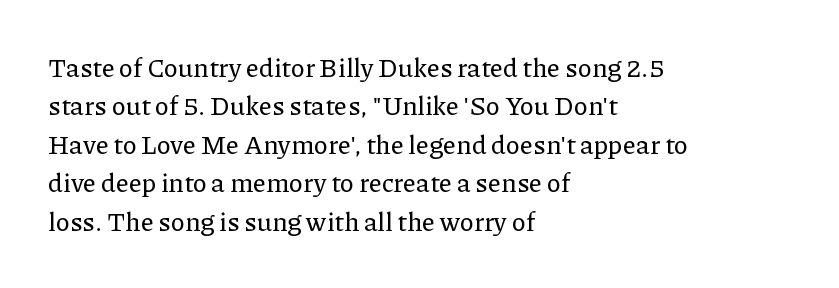
Q: Is the text italic (slanted)? A: No, it is upright.
Q: Is the text underlined? A: No.
Q: How is the paragraph aligned? A: Left-aligned.
Q: Is the spacing between letters normal or unusually wide? A: Normal.
Q: Is the spacing between lines tight, normal or loose? A: Normal.
